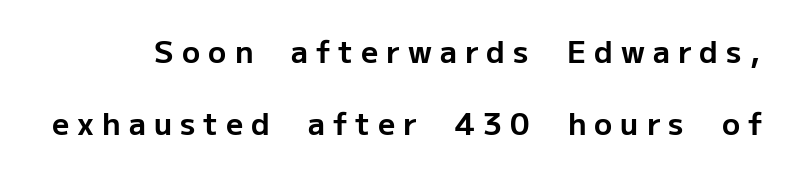
{"serif": "no", "italic": "no", "bold": "yes", "weight": "bold", "width": "normal", "stroke_contrast": "low", "x_height": "medium", "monospaced": "no", "underline": "no", "line_spacing": "loose", "line_spacing_ratio": 2.4, "letter_spacing": "wide", "letter_spacing_em": 0.27, "glyph_px": 30}
